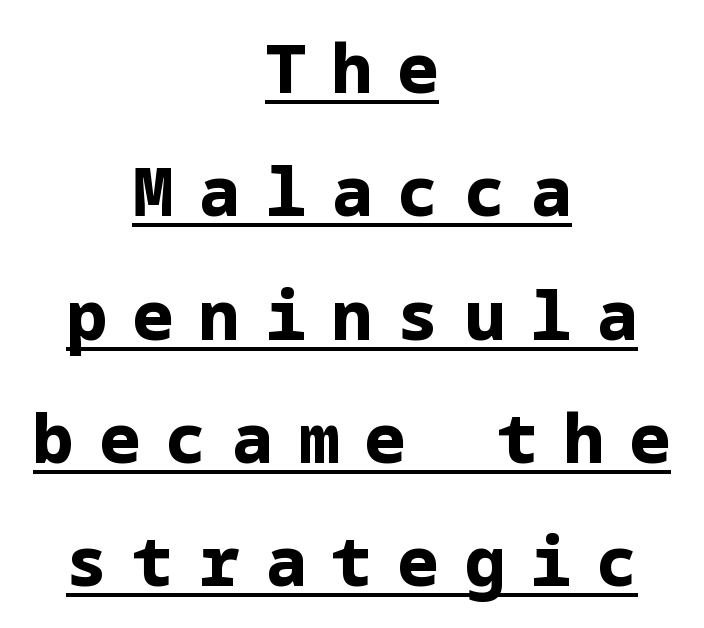
The image shows 67 px bold sans-serif type, upright; set centered, line spacing 1.84x, unusually wide letter spacing (+0.39 em), underlined; low stroke contrast and a medium x-height.
